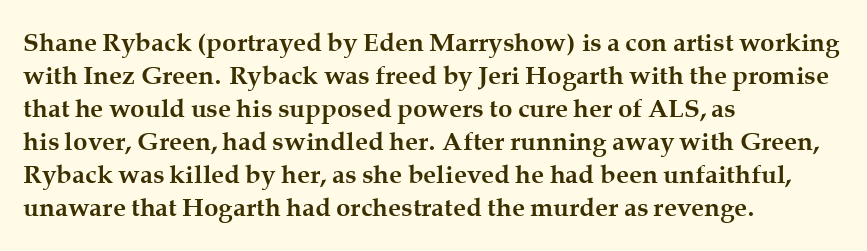
Q: Is the text bold? A: Yes.
Q: Is the text italic (slanted)? A: No, it is upright.
Q: Is the text underlined? A: No.
Q: How is the paragraph aligned? A: Left-aligned.
Q: Is the spacing between letters normal or unusually wide? A: Normal.
Q: Is the spacing between lines tight, normal or loose? A: Normal.
